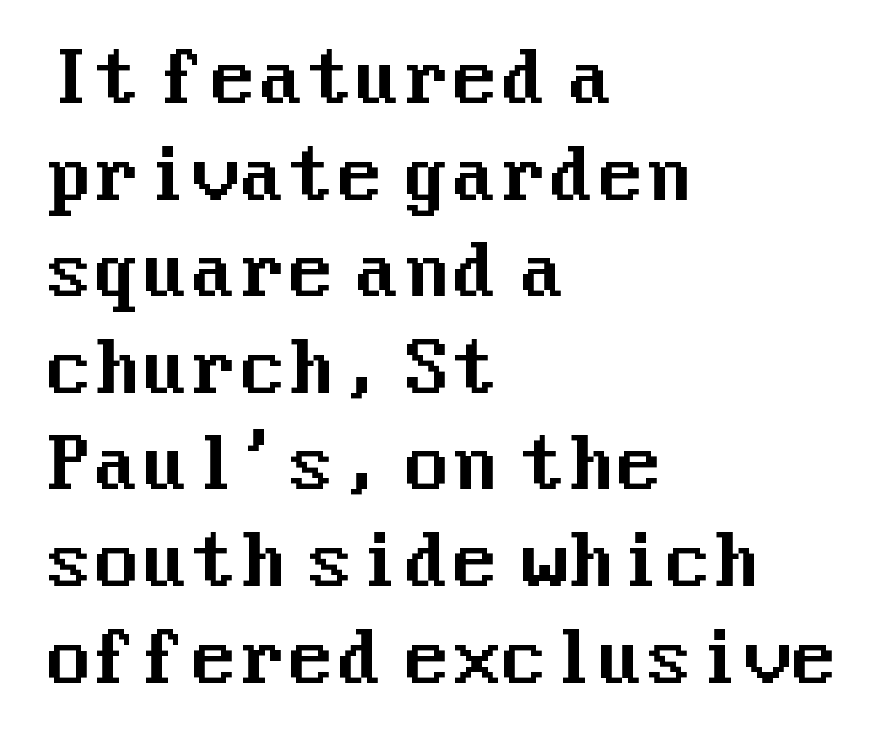
Descender tails drop into unmarked territory. The rendering anchors every line to the left-hand side. The designer went with a sans here, leaving each stem footless. The vertical gap from one line to the next is medium.
